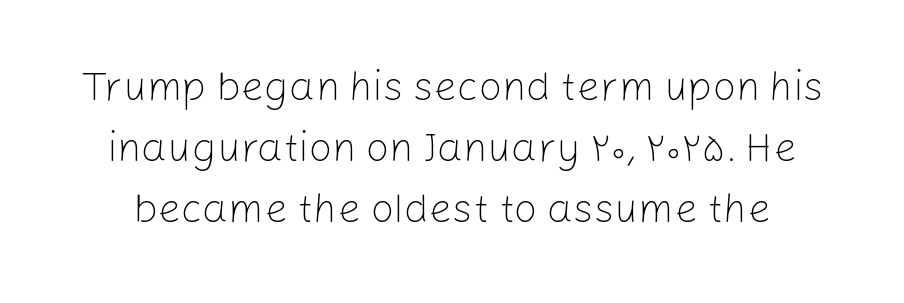
Upright lettering throughout. This rendering leaves character spacing at its baseline value. Observe the absence of serifs on each vertical stroke in this sample. Stroke thickness stays within the range of a standard reading face or lighter. The letters advance in unequal steps, a hallmark of proportional type. Letters rest on an invisible, unmarked baseline.
